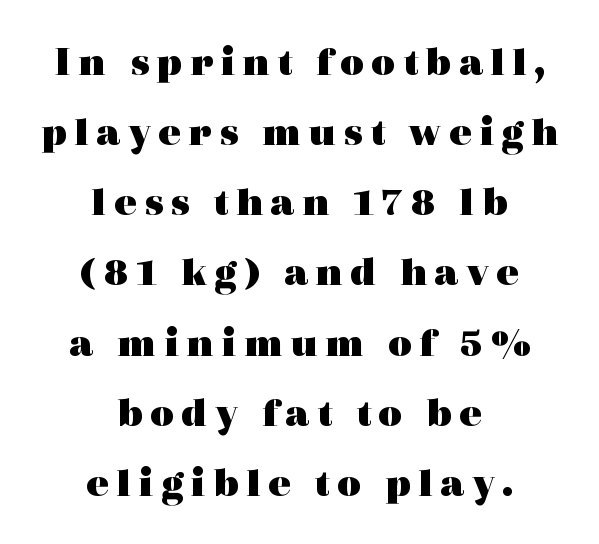
{"serif": "yes", "italic": "no", "bold": "yes", "weight": "heavy", "width": "wide", "x_height": "medium", "monospaced": "no", "underline": "no", "align": "center", "line_spacing": "normal", "line_spacing_ratio": 1.67, "glyph_px": 42}
